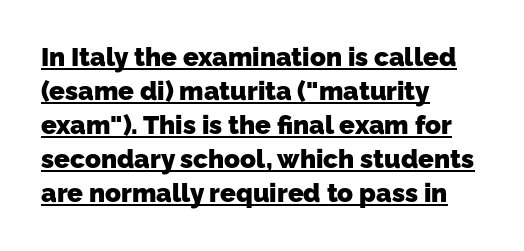
Q: Is the text bold? A: Yes.
Q: Is the text underlined? A: Yes.
Q: How is the paragraph aligned? A: Left-aligned.
Q: Is the spacing between letters normal or unusually wide? A: Normal.
Q: Is the spacing between lines tight, normal or loose? A: Normal.
